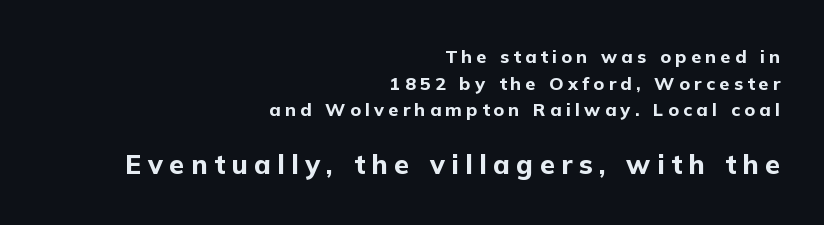
The image shows 27 px bold type, upright; set right-aligned, normal line spacing (1.48x), unusually wide letter spacing (+0.24 em), not underlined; the second (bottom) block is 1.5x larger.
